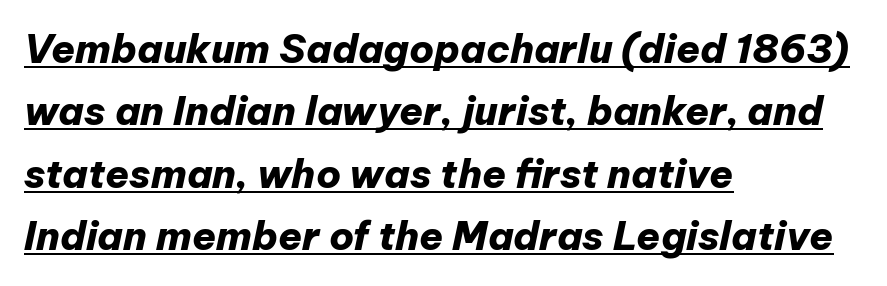
Check the space under the baseline: a stroke is drawn there. This block has exactly the height ordinary leading produces. Spacing verdict: proportional, widths tailored to each character. The specimen reads as italic at a glance. The compositor pushed each line to the left boundary. Nothing unusual about the tracking: characters are spaced as the font intends.
